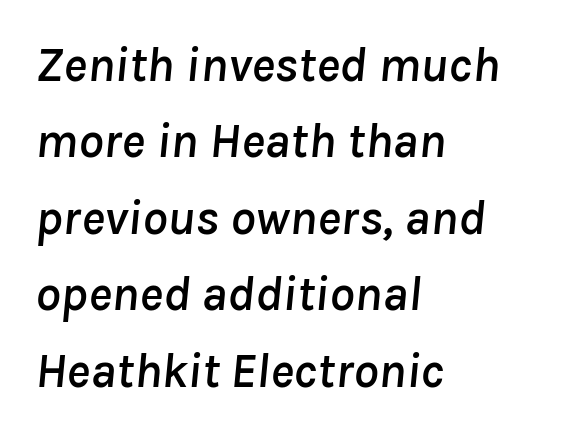
The image shows 50 px text type, italic (leaning right); set left-aligned, normal line spacing (1.53x), normal letter spacing, not underlined; low stroke contrast and a medium x-height.
